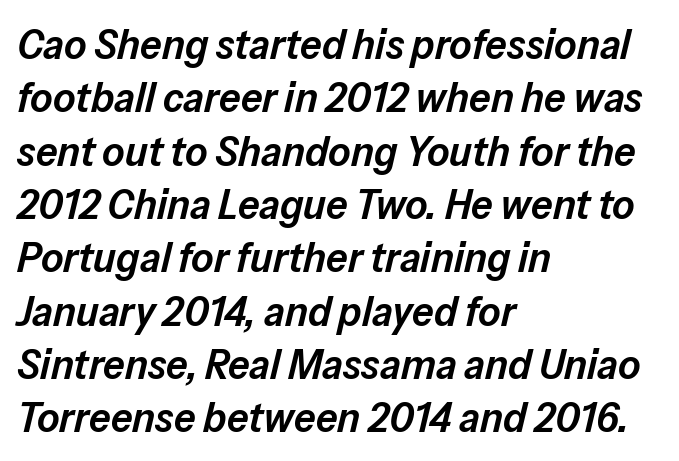
The image shows 43 px semibold type, italic (leaning right); set left-aligned, line spacing 1.24x, normal letter spacing, not underlined; low stroke contrast and a medium x-height.
